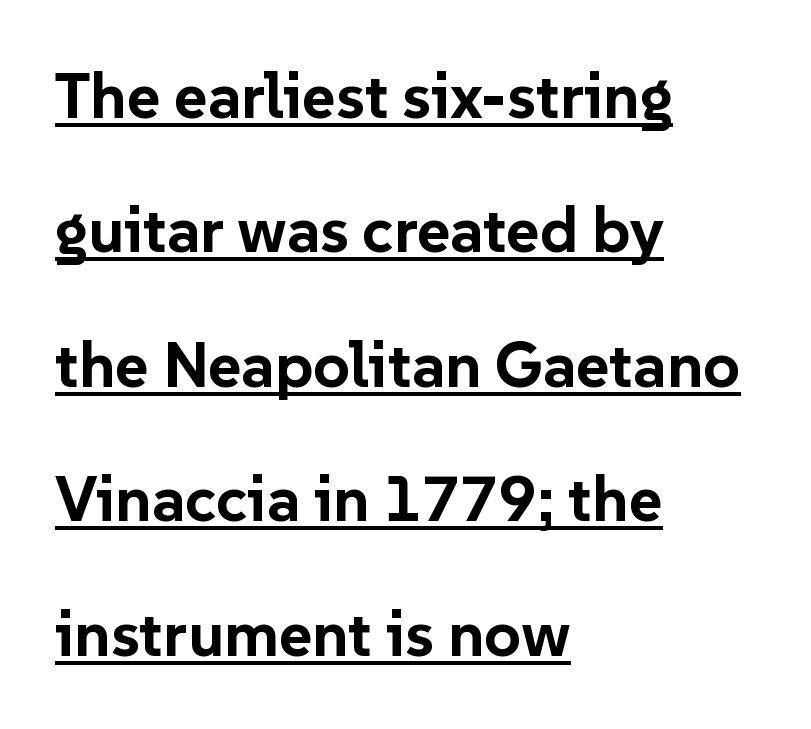
Q: Is the text bold? A: Yes.
Q: Is the text italic (slanted)? A: No, it is upright.
Q: Is the typeface a serif or a sans-serif typeface? A: Sans-serif.
Q: Is the text underlined? A: Yes.
Q: How is the paragraph aligned? A: Left-aligned.
Q: Is the spacing between letters normal or unusually wide? A: Normal.
Q: Is the spacing between lines tight, normal or loose? A: Loose.
Q: Width (condensed, normal, or wide)? A: Normal.
Q: Stroke contrast? A: Low.
Q: x-height? A: Medium.
Q: Monospaced? A: No.
